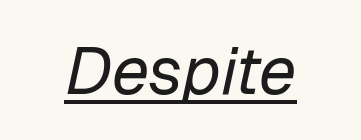
Q: Is the text bold? A: No.
Q: Is the text italic (slanted)? A: Yes, it leans right by about 12 degrees.
Q: Is the text underlined? A: Yes.
Q: Is the spacing between letters normal or unusually wide? A: Normal.
Q: Width (condensed, normal, or wide)? A: Normal.
Q: Stroke contrast? A: Low.
Q: x-height? A: Medium.
Q: Monospaced? A: No.
